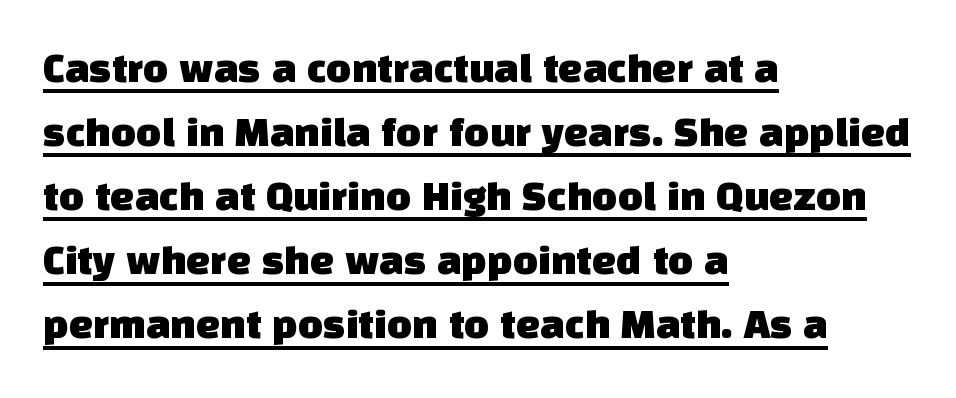
The image shows 43 px sans-serif type; set left-aligned, normal line spacing (1.49x), normal letter spacing, underlined; low stroke contrast and a large x-height.
